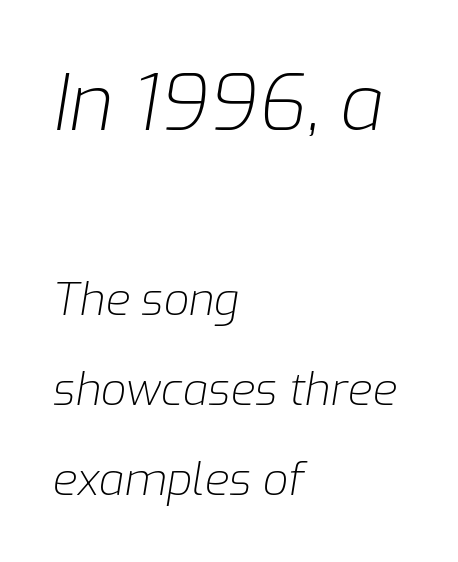
Q: Is the text bold? A: No.
Q: Is the text italic (slanted)? A: Yes, it leans right by about 9 degrees.
Q: Is the text underlined? A: No.
Q: How is the paragraph aligned? A: Left-aligned.
Q: Is the spacing between letters normal or unusually wide? A: Normal.
Q: Is the spacing between lines tight, normal or loose? A: Loose.
Q: Which block of text is set in a larger size, the first (top) or the second (bottom)? A: The first (top) one.
Q: Width (condensed, normal, or wide)? A: Normal.
Q: Stroke contrast? A: Low.
Q: x-height? A: Medium.
Q: Monospaced? A: No.
